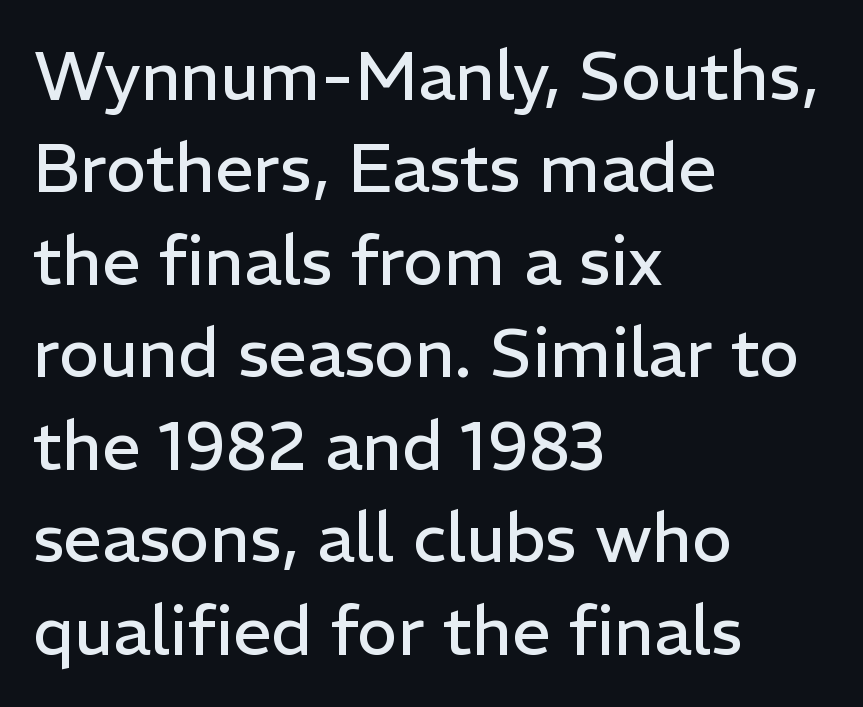
{"serif": "no", "italic": "no", "bold": "no", "weight": "regular", "width": "normal", "stroke_contrast": "low", "x_height": "medium", "monospaced": "no", "underline": "no", "align": "left", "line_spacing": "normal", "line_spacing_ratio": 1.36, "letter_spacing": "normal", "letter_spacing_em": 0.0, "glyph_px": 68}
